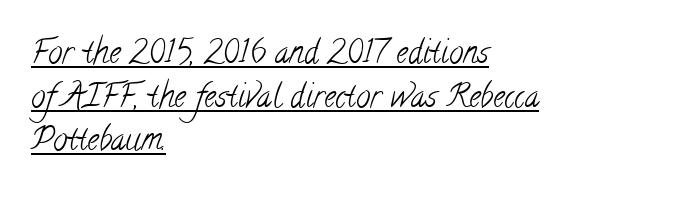
Character widths vary here, with narrow letters taking less room than wide ones. The characters display serif detailing at their extremities. Line spacing here is normal. The rendered words wear a rule along their underside.
